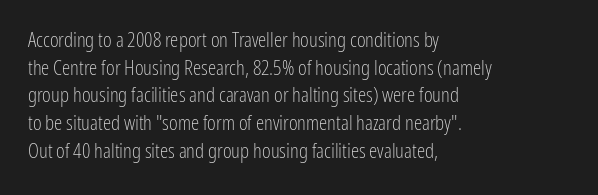
{"italic": "no", "bold": "no", "underline": "no", "align": "left", "line_spacing": "normal", "line_spacing_ratio": 1.32, "letter_spacing": "normal", "letter_spacing_em": 0.0, "glyph_px": 21}
